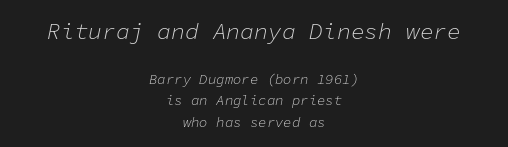
Observe the ordinary spacing: letters are neighbours, not strangers. Rendered with sloped, italic letterforms. The letterforms sit at book weight or below. Horizontal alignment here is central, giving a formal, balanced look. Is the lower block the larger one? No — the upper block carries the bigger type. Vertically, the passage feels balanced, rows spaced as you'd expect.
